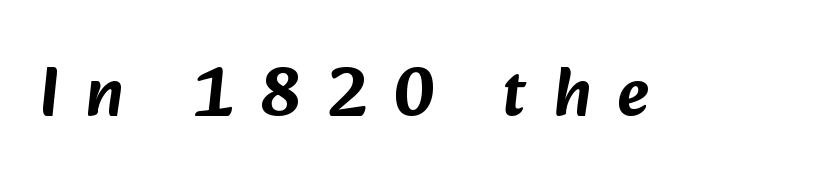
Q: Is the typeface a serif or a sans-serif typeface? A: Sans-serif.
Q: Is the text underlined? A: No.
Q: Is the spacing between letters normal or unusually wide? A: Unusually wide.
Q: Width (condensed, normal, or wide)? A: Normal.
Q: Stroke contrast? A: Low.
Q: x-height? A: Medium.
Q: Monospaced? A: No.
